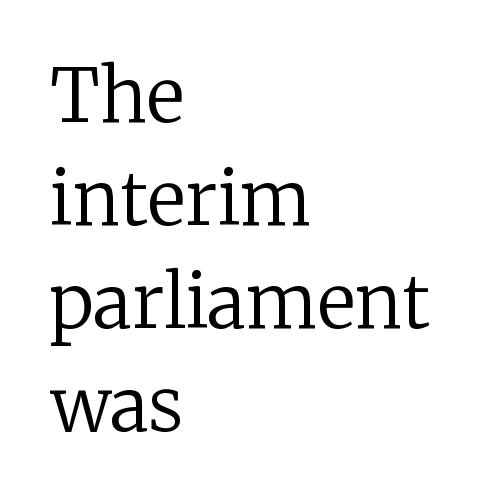
Vertical stems look standard width or narrower in stroke. No extra tracking has been applied to these lines. The rendering shows small feet on the letterforms — a serif design. Is this a fixed-width face? No — the glyphs have proportional, varying widths. Compared with typical paragraphs, the rows here are spaced about the same.
